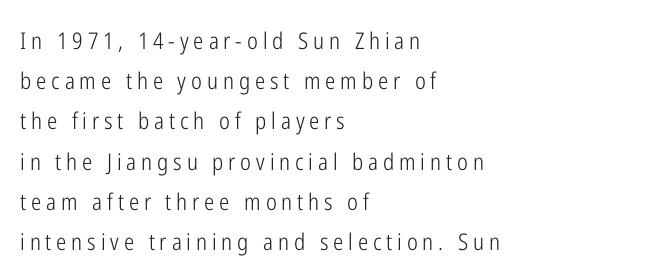
Q: Is the text bold? A: No.
Q: Is the text italic (slanted)? A: No, it is upright.
Q: Is the text underlined? A: No.
Q: How is the paragraph aligned? A: Left-aligned.
Q: Is the spacing between letters normal or unusually wide? A: Unusually wide.
